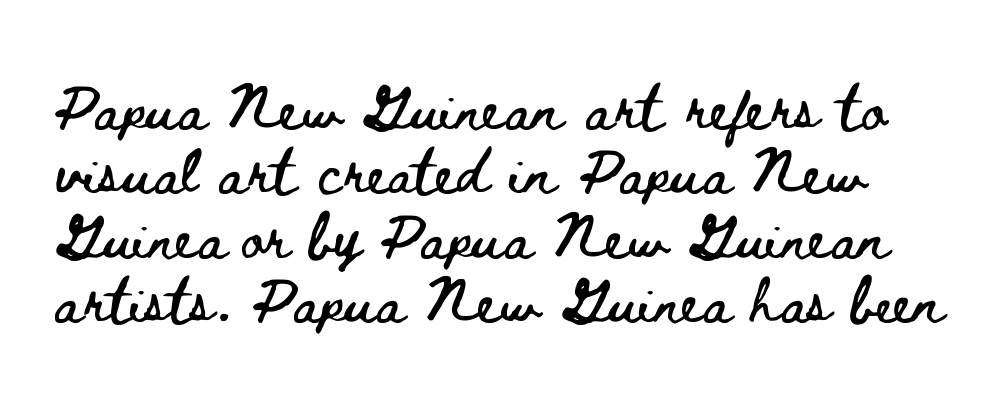
The image shows 45 px wide type; set normal line spacing (1.43x), normal letter spacing, not underlined; low stroke contrast and a small x-height.
